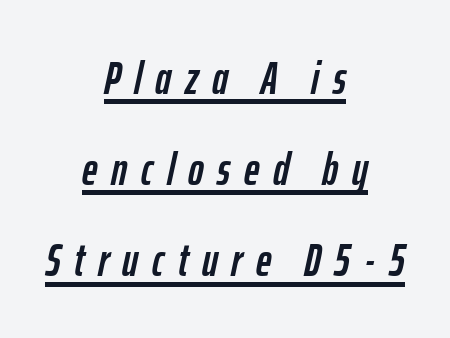
The image shows 47 px condensed type, italic (leaning right); set centered, loose line spacing (1.94x), unusually wide letter spacing (+0.29 em), underlined; low stroke contrast and a medium x-height.
